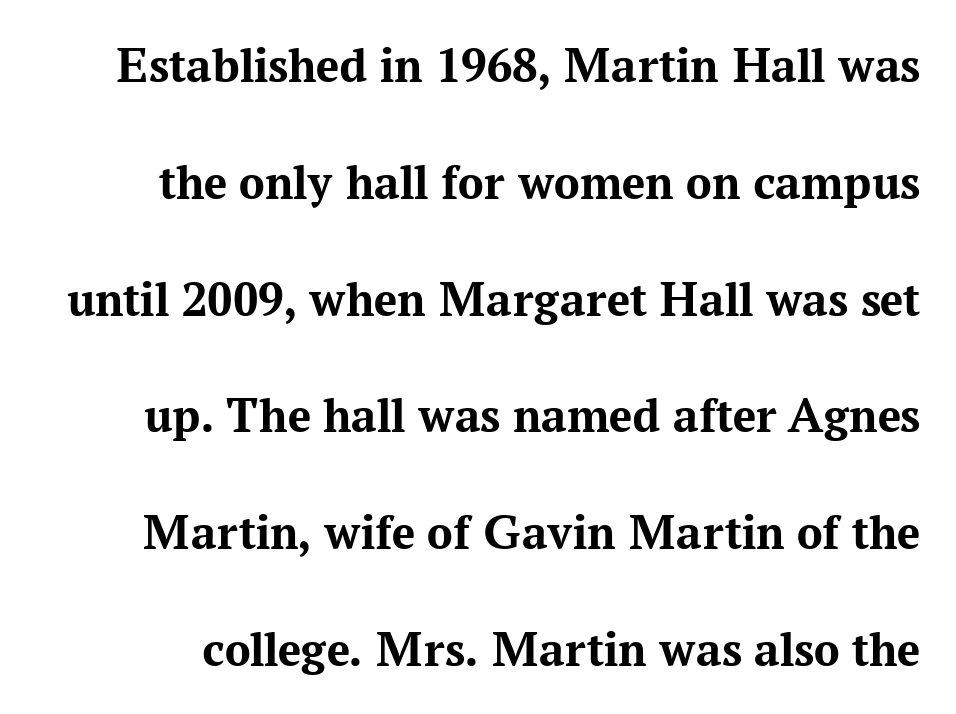
Q: Is the text bold? A: Yes.
Q: Is the text italic (slanted)? A: No, it is upright.
Q: Is the typeface a serif or a sans-serif typeface? A: Serif.
Q: Is the text underlined? A: No.
Q: Is the spacing between letters normal or unusually wide? A: Normal.
Q: Is the spacing between lines tight, normal or loose? A: Loose.
Q: Width (condensed, normal, or wide)? A: Normal.
Q: Stroke contrast? A: Medium.
Q: x-height? A: Medium.
Q: Monospaced? A: No.
